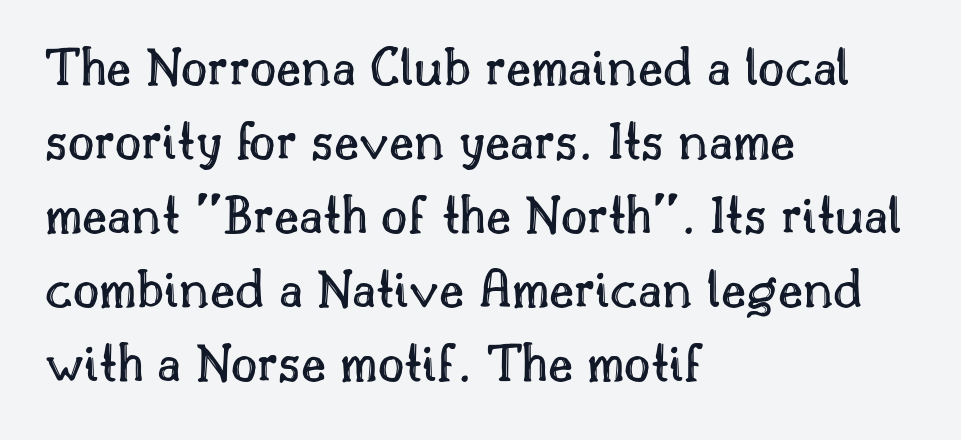
What stands out about the letter spacing? Nothing — it is the standard amount. Honestly, there is no underline to notice here at all. Every stem runs plumb, perpendicular to the baseline. Vertical spacing — default. The face used here is proportionally spaced, like ordinary book or web type.
